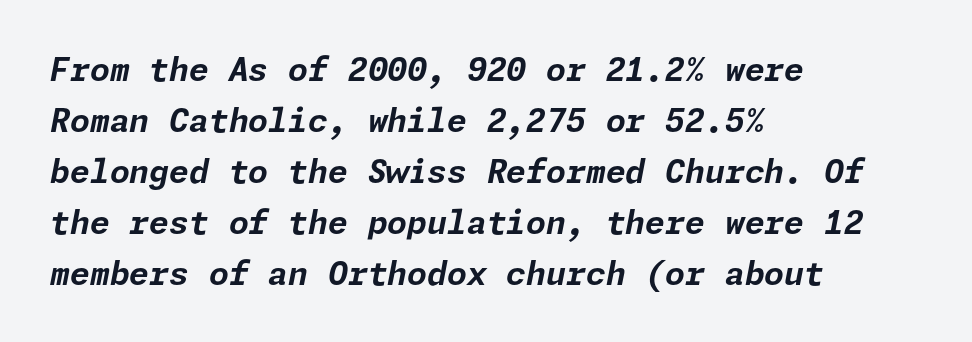
Does the weight exceed regular? Yes, all the way to bold. What stands out about the letter spacing? Nothing — it is the standard amount. Would a proofreader flag this as italicized? Yes. Reading down the block, your eye returns to a fixed left position each line.
